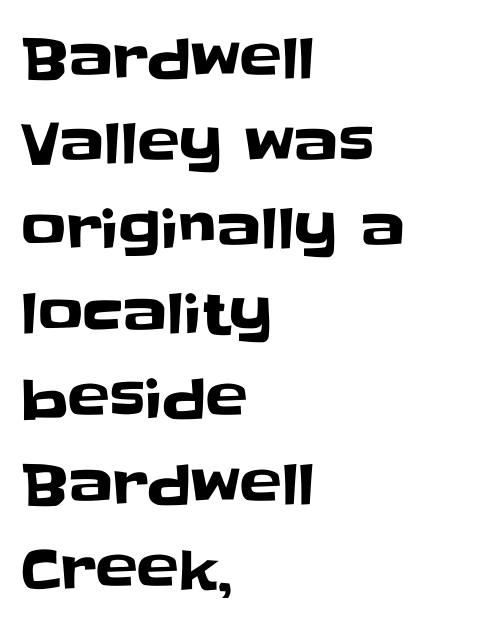
The image shows 56 px sans-serif type, upright; set left-aligned, normal line spacing (1.52x), normal letter spacing, not underlined; low stroke contrast and a large x-height.
